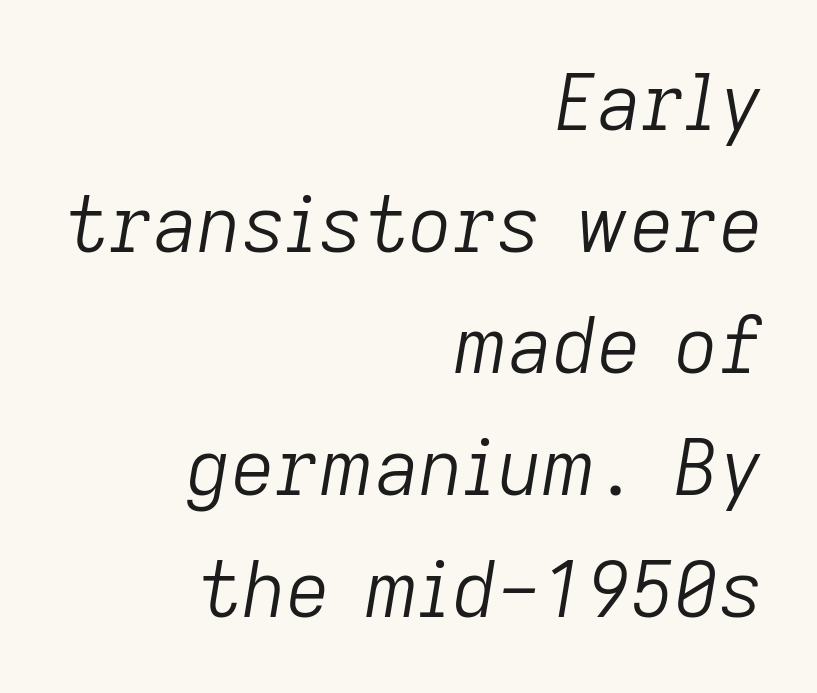
You could not count columns in this text — the font is proportionally spaced. Weight: in the light-to-regular range. Is the type slanted? Yes — the strokes lean at a clear angle. Default kerning and tracking; the words read as compact shapes.
